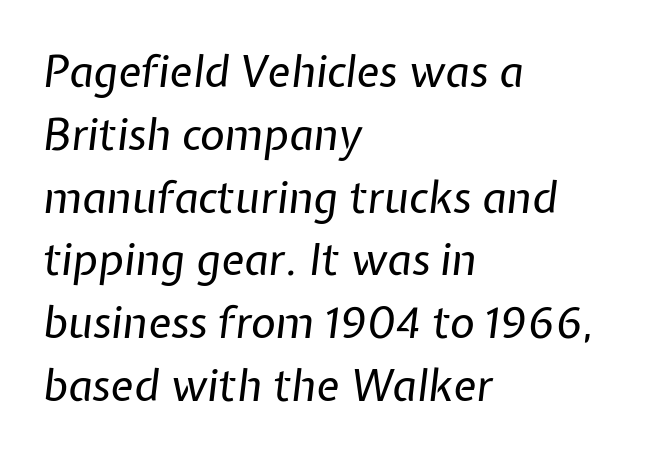
Posture: slanted. Whoever set this chose a conventional vertical rhythm. The letters sit at their default tracking, neither squeezed nor spread. Short and long lines alike share a common starting point at left.
